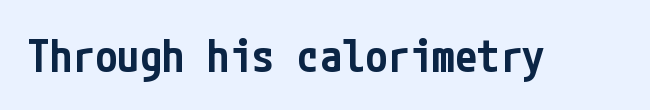
Q: Is the text bold? A: Semi-bold.
Q: Is the text italic (slanted)? A: No, it is upright.
Q: Is the typeface a serif or a sans-serif typeface? A: Sans-serif.
Q: Is the text underlined? A: No.
Q: Is the spacing between letters normal or unusually wide? A: Normal.
Q: Width (condensed, normal, or wide)? A: Condensed.
Q: Stroke contrast? A: Low.
Q: x-height? A: Medium.
